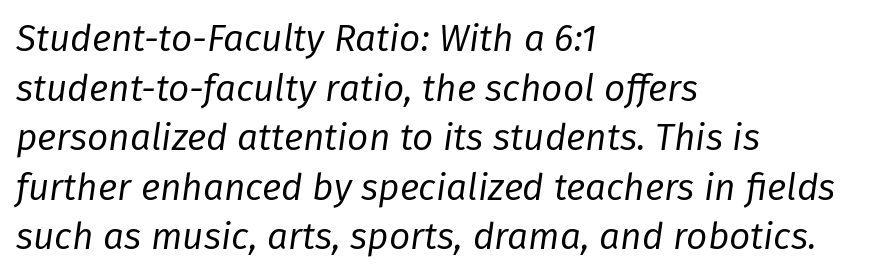
The image shows 37 px regular-weight type, italic (leaning right); set left-aligned, normal line spacing (1.34x), normal letter spacing, not underlined; low stroke contrast and a medium x-height.
